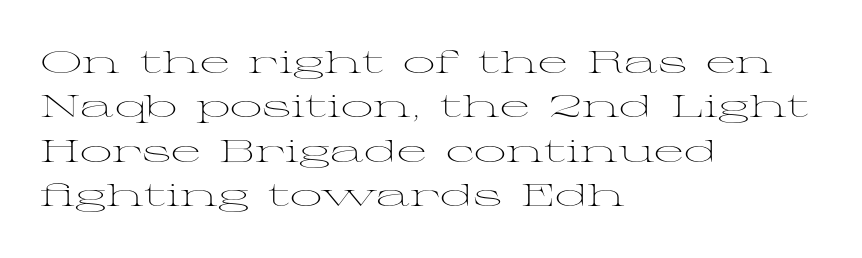
The image shows 32 px light, wide serif type, upright; set left-aligned, normal line spacing (1.39x), normal letter spacing, not underlined; medium stroke contrast and a medium x-height.
